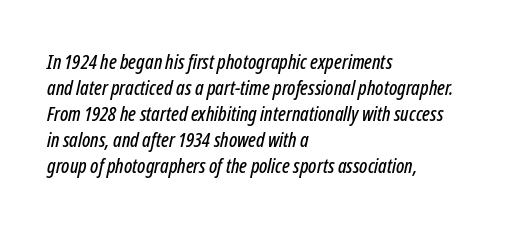
{"italic": "yes", "lean": "right", "slant_degrees": 12, "underline": "no", "align": "left", "line_spacing": "normal", "line_spacing_ratio": 1.3, "letter_spacing": "normal", "letter_spacing_em": 0.0, "glyph_px": 20}
